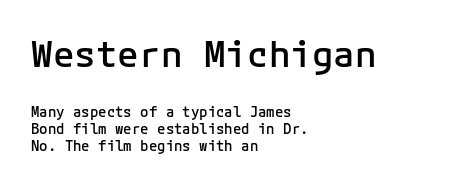
The image shows 36 px semibold sans-serif type, upright, monospaced; set left-aligned, line spacing 1.21x, normal letter spacing, not underlined; the first (top) block is 2.57x larger; low stroke contrast and a medium x-height.
